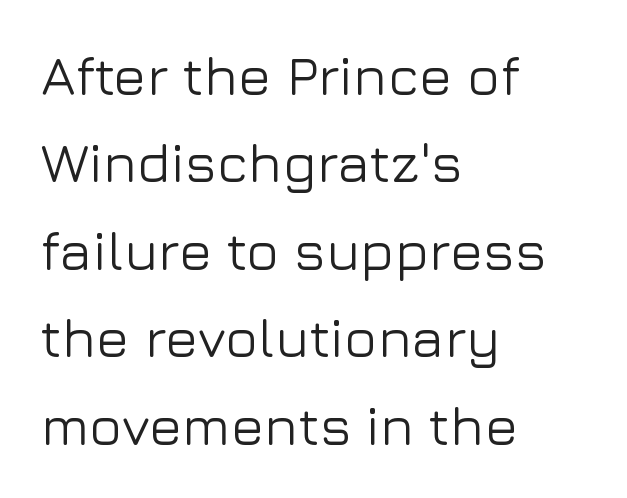
The lettering holds an erect, upright posture throughout. These lines are rendered in a variable-pitch font. The space beneath each line is pristine and unruled. A student would call this left alignment; a typographer would say flush left, rag right. The letters sit at their default tracking, neither squeezed nor spread. These lines are composed in type without serifs.
